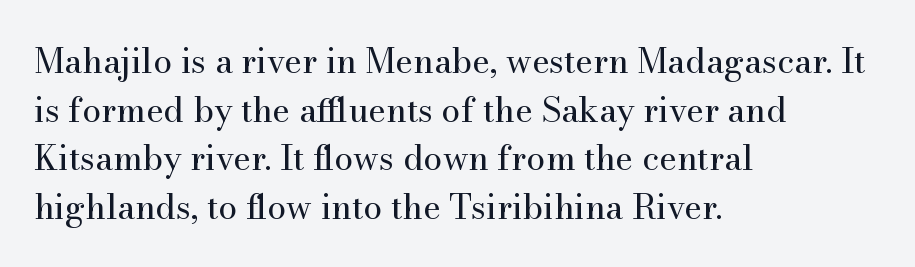
Q: Is the text bold? A: No.
Q: Is the text italic (slanted)? A: No, it is upright.
Q: Is the typeface a serif or a sans-serif typeface? A: Serif.
Q: Is the text underlined? A: No.
Q: How is the paragraph aligned? A: Left-aligned.
Q: Is the spacing between letters normal or unusually wide? A: Normal.
Q: Is the spacing between lines tight, normal or loose? A: Normal.
Q: Width (condensed, normal, or wide)? A: Normal.
Q: Stroke contrast? A: Medium.
Q: x-height? A: Small.
Q: Monospaced? A: No.
